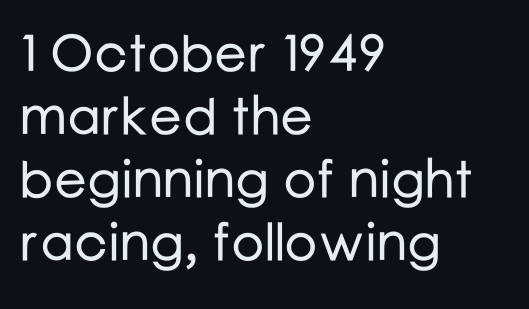
Q: Is the text italic (slanted)? A: No, it is upright.
Q: Is the typeface a serif or a sans-serif typeface? A: Sans-serif.
Q: Is the text underlined? A: No.
Q: How is the paragraph aligned? A: Left-aligned.
Q: Is the spacing between letters normal or unusually wide? A: Normal.
Q: Width (condensed, normal, or wide)? A: Normal.
Q: Stroke contrast? A: Low.
Q: x-height? A: Medium.
Q: Monospaced? A: No.
